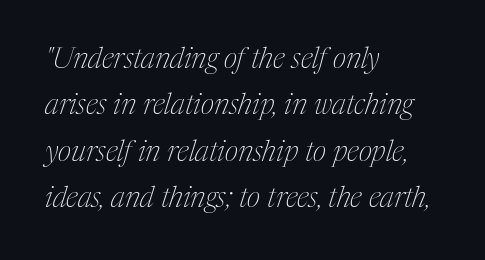
Q: Is the text bold? A: No.
Q: Is the text italic (slanted)? A: Yes, it leans right by about 17 degrees.
Q: Is the typeface a serif or a sans-serif typeface? A: Serif.
Q: Is the text underlined? A: No.
Q: How is the paragraph aligned? A: Left-aligned.
Q: Is the spacing between letters normal or unusually wide? A: Normal.
Q: Is the spacing between lines tight, normal or loose? A: Normal.
Q: Width (condensed, normal, or wide)? A: Condensed.
Q: Stroke contrast? A: Medium.
Q: x-height? A: Medium.
Q: Monospaced? A: No.
